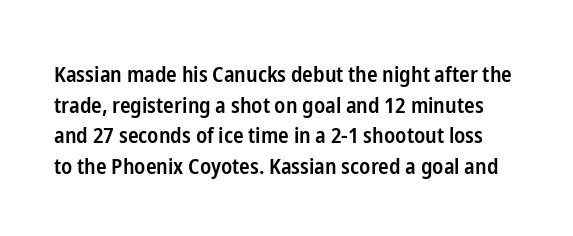
The image shows 22 px text type, upright; set normal line spacing (1.39x), normal letter spacing, not underlined.
